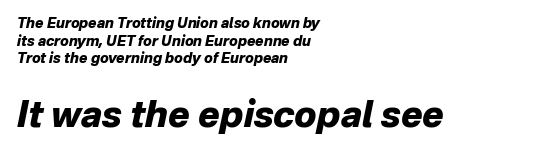
{"italic": "yes", "lean": "right", "slant_degrees": 12, "bold": "yes", "weight": "heavy", "width": "normal", "stroke_contrast": "low", "x_height": "medium", "monospaced": "no", "underline": "no", "align": "left", "line_spacing": "normal", "line_spacing_ratio": 1.26, "letter_spacing": "normal", "letter_spacing_em": 0.0, "larger_block": "second", "size_ratio": 2.57, "glyph_px": 36}
